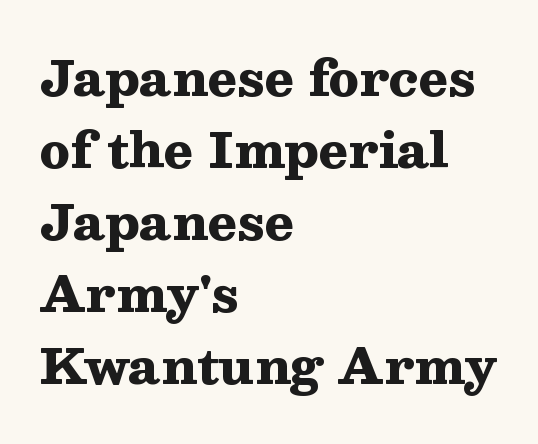
The image shows 49 px heavy, wide serif type, upright; set left-aligned, normal line spacing (1.47x), normal letter spacing, not underlined; medium stroke contrast and a medium x-height.
